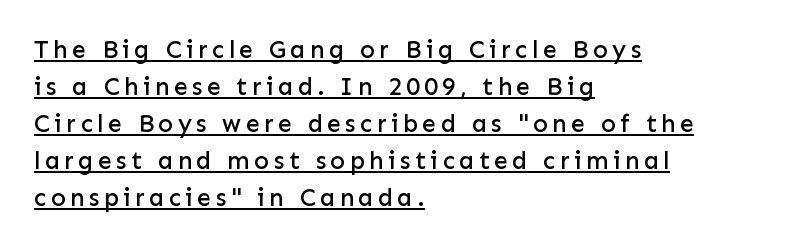
The typesetter has applied underlining to the passage shown. The rendering uses a moderate line-height, typical for paragraphs. Tall strokes in this sample are plumb rather than angled. Every row of glyphs begins at an identical x-position on the left.
